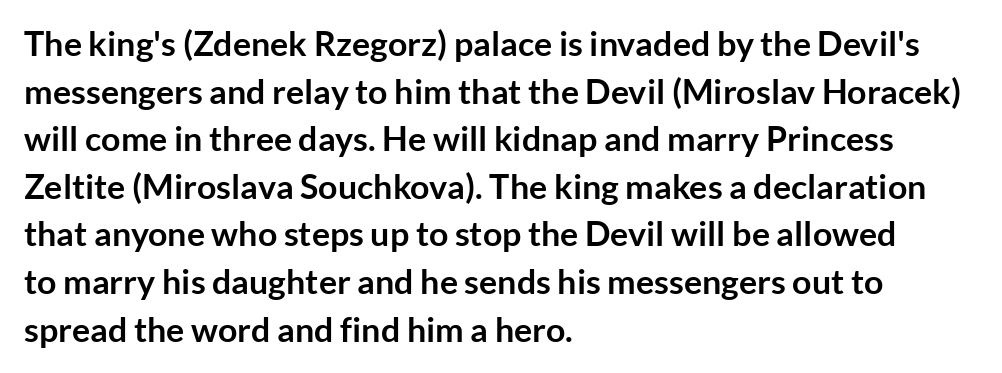
How would I describe the line gaps? Plain and ordinary. Posture: straight, roman, zero tilt. The line texture is even and compact thanks to regular tracking. The setting favours the left margin, as ordinary paragraphs usually do.
